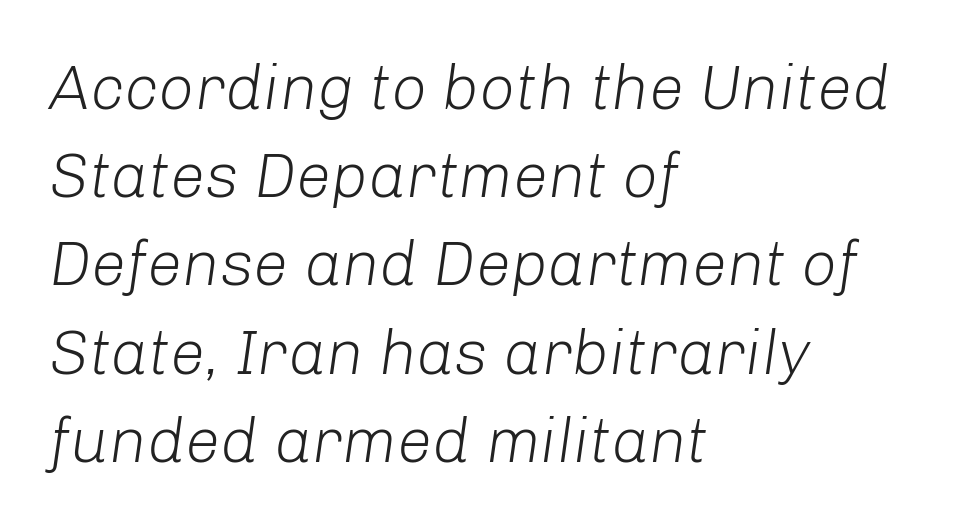
The image shows 63 px light type, italic (leaning right); set left-aligned, normal line spacing (1.4x), normal letter spacing, not underlined; low stroke contrast and a medium x-height.
